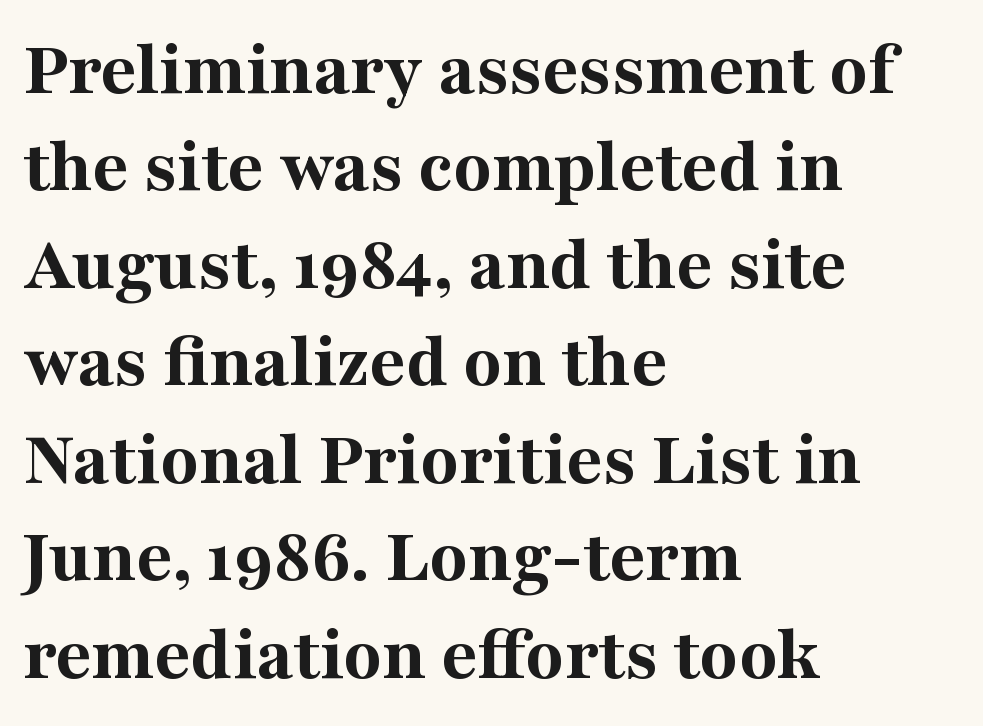
{"serif": "yes", "italic": "no", "bold": "yes", "weight": "bold", "width": "normal", "stroke_contrast": "medium", "x_height": "medium", "monospaced": "no", "underline": "no", "align": "left", "line_spacing": "normal", "line_spacing_ratio": 1.25, "letter_spacing": "normal", "letter_spacing_em": 0.0, "glyph_px": 78}
